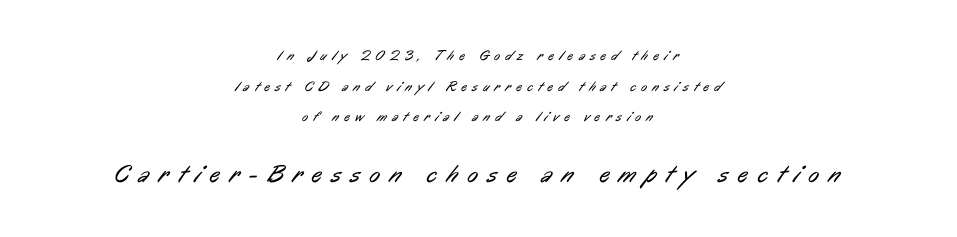
Q: Is the text bold? A: No.
Q: Is the text underlined? A: No.
Q: How is the paragraph aligned? A: Centered.
Q: Is the spacing between letters normal or unusually wide? A: Unusually wide.
Q: Is the spacing between lines tight, normal or loose? A: Loose.
Q: Which block of text is set in a larger size, the first (top) or the second (bottom)? A: The second (bottom) one.
